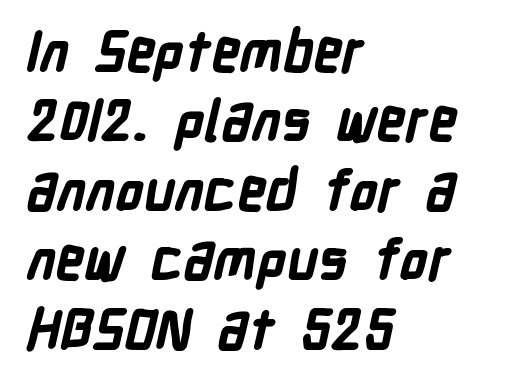
Q: Is the text bold? A: Yes.
Q: Is the typeface a serif or a sans-serif typeface? A: Sans-serif.
Q: Is the text underlined? A: No.
Q: How is the paragraph aligned? A: Left-aligned.
Q: Is the spacing between letters normal or unusually wide? A: Normal.
Q: Width (condensed, normal, or wide)? A: Condensed.
Q: Stroke contrast? A: Low.
Q: x-height? A: Medium.
Q: Monospaced? A: No.
